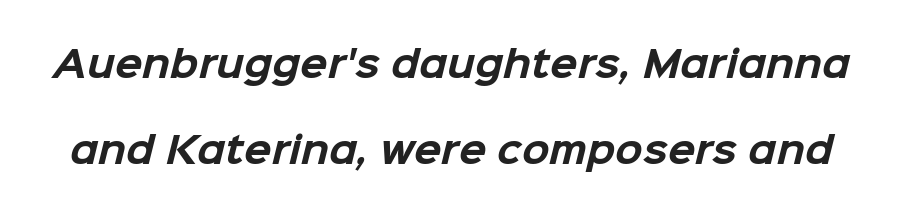
Q: Is the text bold? A: Yes.
Q: Is the typeface a serif or a sans-serif typeface? A: Sans-serif.
Q: Is the text underlined? A: No.
Q: Is the spacing between letters normal or unusually wide? A: Normal.
Q: Is the spacing between lines tight, normal or loose? A: Loose.
Q: Width (condensed, normal, or wide)? A: Normal.
Q: Stroke contrast? A: Low.
Q: x-height? A: Medium.
Q: Monospaced? A: No.
